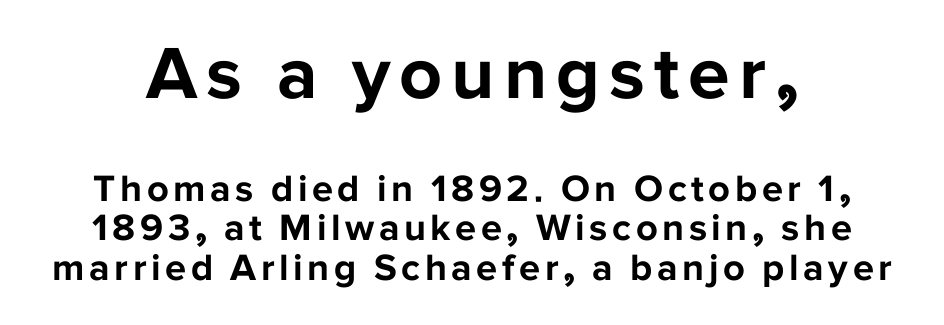
Q: Is the text bold? A: Yes.
Q: Is the text italic (slanted)? A: No, it is upright.
Q: Is the typeface a serif or a sans-serif typeface? A: Sans-serif.
Q: Is the text underlined? A: No.
Q: Is the spacing between lines tight, normal or loose? A: Tight.
Q: Which block of text is set in a larger size, the first (top) or the second (bottom)? A: The first (top) one.
Q: Width (condensed, normal, or wide)? A: Normal.
Q: Stroke contrast? A: Low.
Q: x-height? A: Medium.
Q: Monospaced? A: No.
